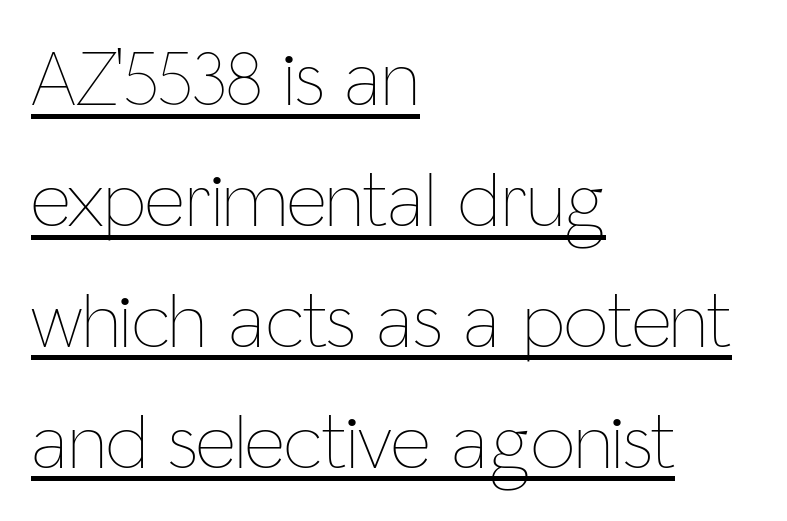
The image shows 79 px thin, condensed type, upright; set left-aligned, normal line spacing (1.53x), normal letter spacing, underlined; low stroke contrast and a medium x-height.
